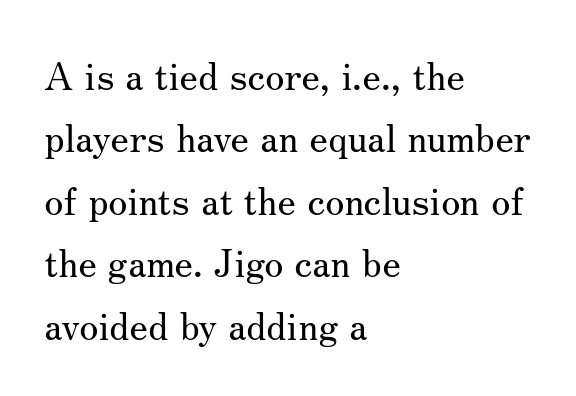
It's the straight-up-and-down kind of type. These lines are rendered in a variable-pitch font. Descenders are the only things crossing below the line. This reads as an unemphasized weight, regular at the heaviest. Teacher's note: observe the even left margin — that is flush-left alignment. Are there feet on the stems? There are — it's a serif.
